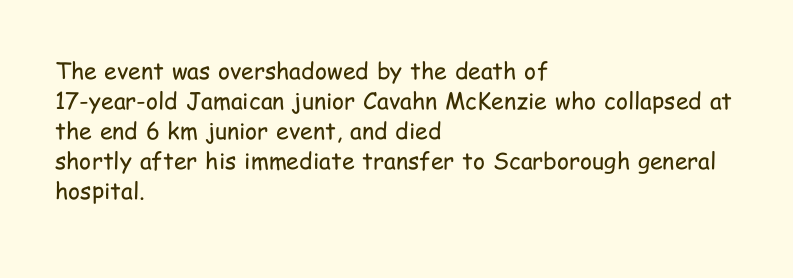
Q: Is the text bold? A: No.
Q: Is the text italic (slanted)? A: No, it is upright.
Q: Is the text underlined? A: No.
Q: How is the paragraph aligned? A: Left-aligned.
Q: Is the spacing between letters normal or unusually wide? A: Normal.
Q: Is the spacing between lines tight, normal or loose? A: Normal.
